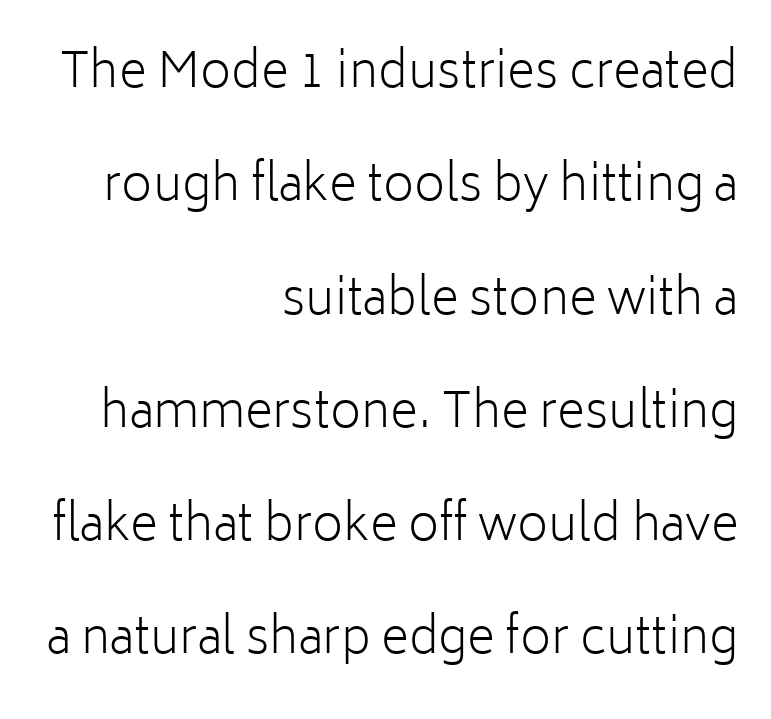
{"serif": "no", "italic": "no", "bold": "no", "weight": "light", "width": "normal", "stroke_contrast": "low", "x_height": "medium", "monospaced": "no", "underline": "no", "align": "right", "line_spacing": "loose", "line_spacing_ratio": 2.36, "letter_spacing": "normal", "letter_spacing_em": 0.0, "glyph_px": 48}
